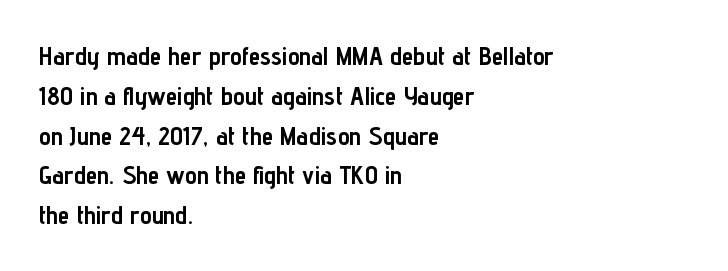
{"italic": "no", "bold": "yes", "underline": "no", "align": "left", "line_spacing": "normal", "line_spacing_ratio": 1.53, "letter_spacing": "normal", "letter_spacing_em": 0.0, "glyph_px": 26}
